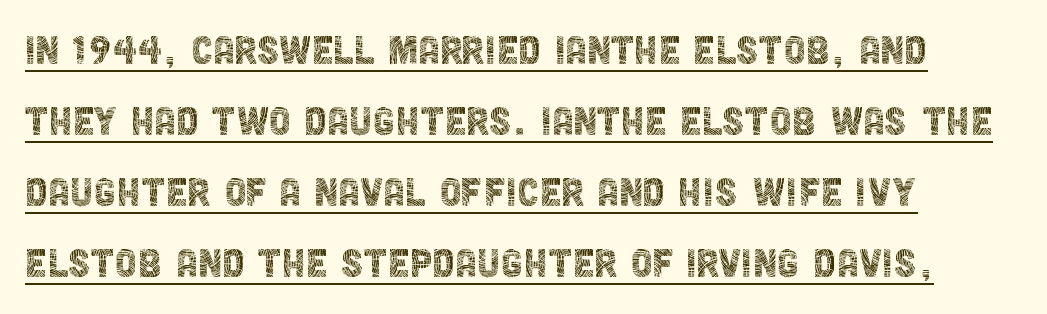
The passage shown is typed in a proportional face where columns would drift. Compared with a centered layout, this one pins lines to the left instead. The typography opts for an upright posture over an oblique one. Compared with undecorated copy, this sample adds a rule below the words. In terms of letterform style, serifs are entirely absent.
